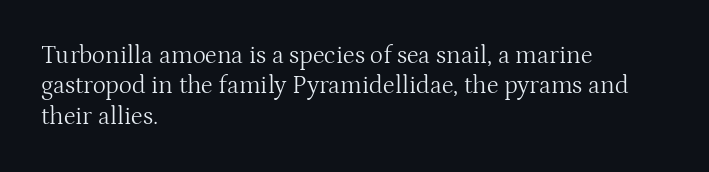
Nope, not italic — everything's standing straight. Only glyphs here, with clear space below each row. Leftover space on each line is placed entirely after the last word. The gaps between neighbouring characters are ordinary and unremarkable. A light-to-regular cut is what we see here.
